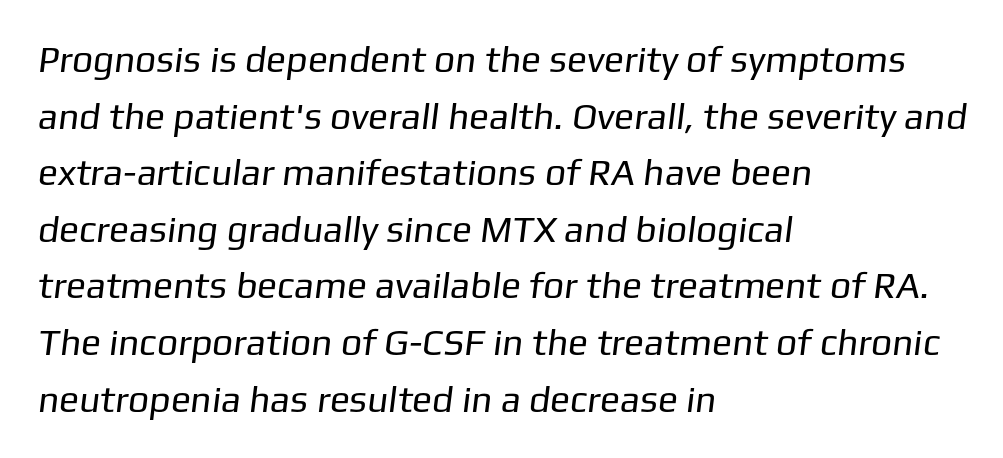
{"serif": "no", "bold": "no", "weight": "regular", "width": "normal", "stroke_contrast": "low", "x_height": "medium", "monospaced": "no", "underline": "no", "align": "left", "line_spacing": "normal", "line_spacing_ratio": 1.53, "letter_spacing": "normal", "letter_spacing_em": 0.0, "glyph_px": 37}
